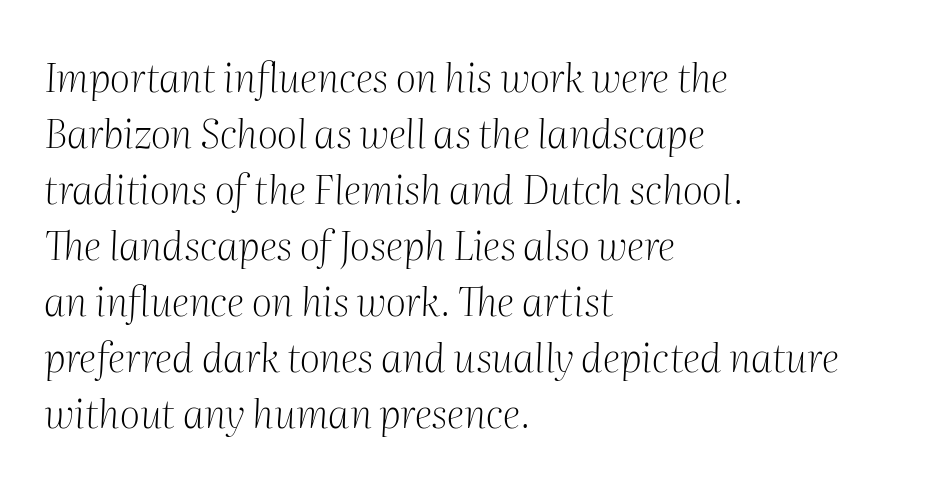
Q: Is the text bold? A: No.
Q: Is the text italic (slanted)? A: Yes, it leans right by about 2 degrees.
Q: Is the typeface a serif or a sans-serif typeface? A: Serif.
Q: Is the text underlined? A: No.
Q: How is the paragraph aligned? A: Left-aligned.
Q: Is the spacing between letters normal or unusually wide? A: Normal.
Q: Is the spacing between lines tight, normal or loose? A: Normal.
Q: Width (condensed, normal, or wide)? A: Normal.
Q: Stroke contrast? A: Medium.
Q: x-height? A: Medium.
Q: Monospaced? A: No.
